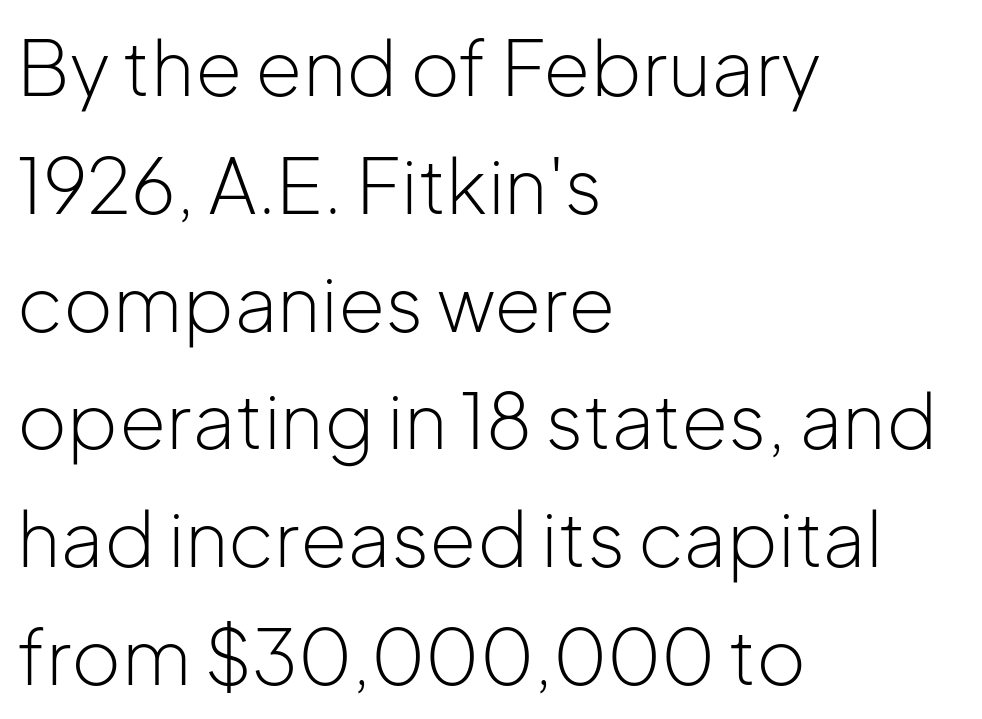
The image shows 76 px light sans-serif type, upright; set left-aligned, normal line spacing (1.55x), normal letter spacing, not underlined; low stroke contrast and a medium x-height.
